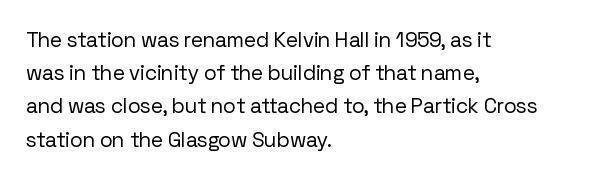
The face looks like a standard text weight, possibly lighter. Short and long lines alike share a common starting point at left. Vertically, the passage feels balanced, rows spaced as you'd expect. A bare baseline throughout the passage. Here the glyphs are tracked normally, forming tight word shapes.
